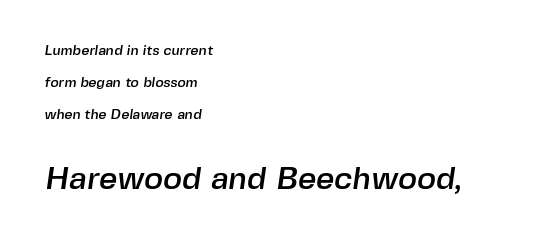
{"serif": "no", "width": "normal", "x_height": "medium", "monospaced": "no", "underline": "no", "align": "left", "line_spacing": "loose", "line_spacing_ratio": 2.28, "letter_spacing": "normal", "letter_spacing_em": 0.0, "larger_block": "second", "size_ratio": 2.29, "glyph_px": 32}
